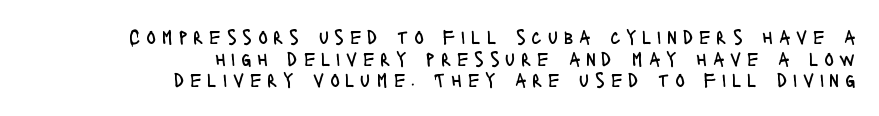
Q: Is the text bold? A: No.
Q: Is the text italic (slanted)? A: No, it is upright.
Q: Is the text underlined? A: No.
Q: How is the paragraph aligned? A: Right-aligned.
Q: Is the spacing between letters normal or unusually wide? A: Unusually wide.
Q: Is the spacing between lines tight, normal or loose? A: Tight.
